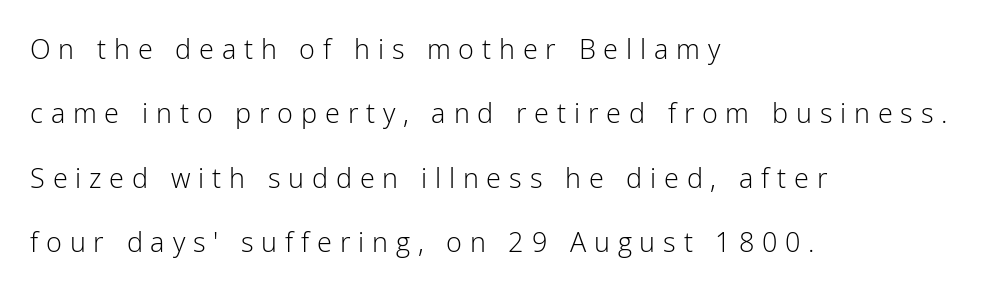
The tracking jumps out immediately: characters are airy and widely separated. Weight: in the light-to-regular range. The vertical gap from one line to the next is large. Unmarked baselines from the first word to the last. Typeset ragged right — the left edge is the straight one.
